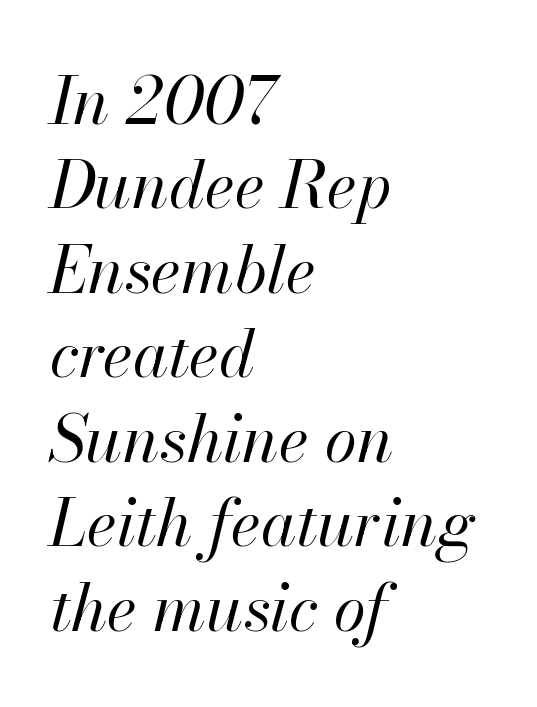
Q: Is the text bold? A: No.
Q: Is the text italic (slanted)? A: Yes, it leans right by about 13 degrees.
Q: Is the text underlined? A: No.
Q: How is the paragraph aligned? A: Left-aligned.
Q: Is the spacing between letters normal or unusually wide? A: Normal.
Q: Is the spacing between lines tight, normal or loose? A: Normal.
Q: Width (condensed, normal, or wide)? A: Normal.
Q: Stroke contrast? A: High.
Q: x-height? A: Small.
Q: Monospaced? A: No.
